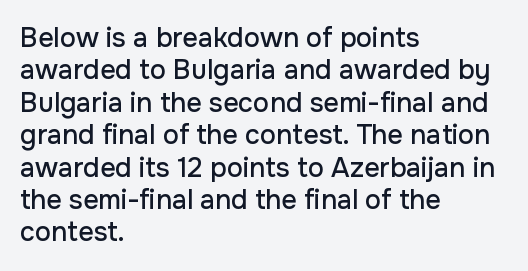
Designer's note — italics off, roman on. The specimen omits any rule beneath the text block's lines. No extra tracking has been applied to these lines. Each line starts at the same left margin while the right side varies.
